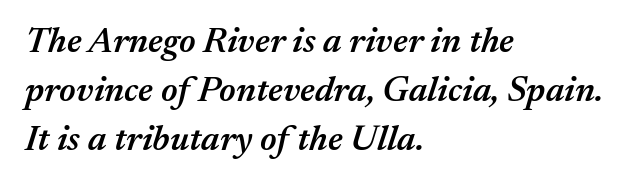
{"italic": "yes", "lean": "right", "slant_degrees": 17, "bold": "semi", "weight": "semibold", "width": "normal", "stroke_contrast": "medium", "x_height": "medium", "monospaced": "no", "underline": "no", "align": "left", "line_spacing": "normal", "line_spacing_ratio": 1.36, "letter_spacing": "normal", "letter_spacing_em": 0.0, "glyph_px": 36}
